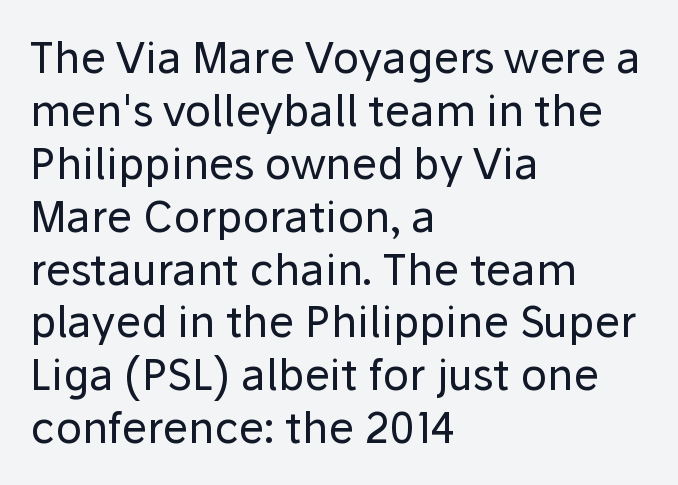
Is the type heavy? It reads as light-to-regular instead. A typesetter would call this proportional, since set widths differ per character. The rendering anchors every line to the left-hand side. Does the lettering tilt? It doesn't — this is upright.
